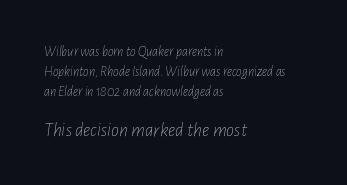
The image shows 20 px text type, italic (leaning right); set left-aligned, normal line spacing (1.43x), normal letter spacing, not underlined; the second (bottom) block is 1.43x larger.
